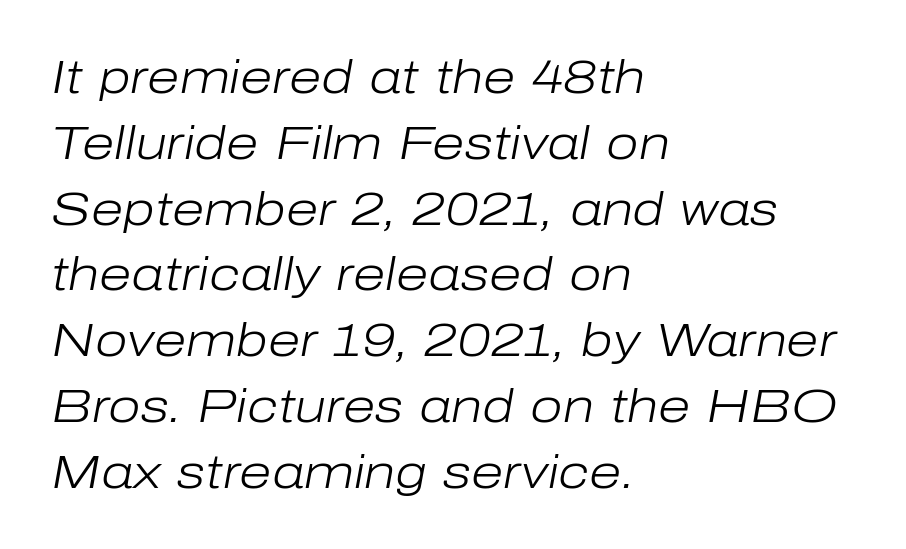
Each new line begins a customary step beneath the previous one. Is the letter spacing exaggerated? No — it looks like the ordinary default. Rendered with sloped, italic letterforms. A classic flush-left, rag-right setting is used for this passage. Do the characters align in a grid? No, the font is proportional. Any mark beneath the type? The region is blank.
